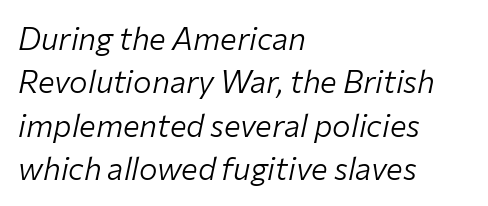
Q: Is the text bold? A: No.
Q: Is the text italic (slanted)? A: Yes, it leans right by about 12 degrees.
Q: Is the text underlined? A: No.
Q: How is the paragraph aligned? A: Left-aligned.
Q: Is the spacing between letters normal or unusually wide? A: Normal.
Q: Is the spacing between lines tight, normal or loose? A: Normal.
Q: Width (condensed, normal, or wide)? A: Normal.
Q: Stroke contrast? A: Low.
Q: x-height? A: Medium.
Q: Monospaced? A: No.
